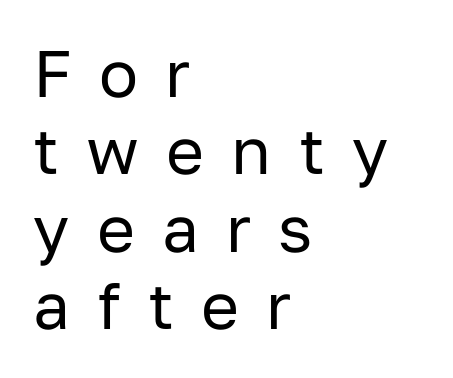
The image shows 65 px regular-weight sans-serif type, upright; set left-aligned, line spacing 1.19x, unusually wide letter spacing (+0.42 em), not underlined; low stroke contrast and a medium x-height.
